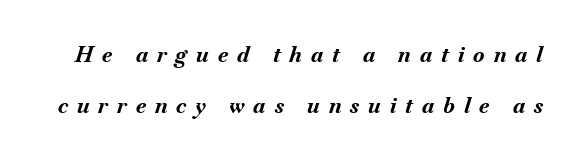
The image shows 21 px bold type, italic (leaning right); set loose line spacing (2.43x), unusually wide letter spacing (+0.43 em), not underlined.
